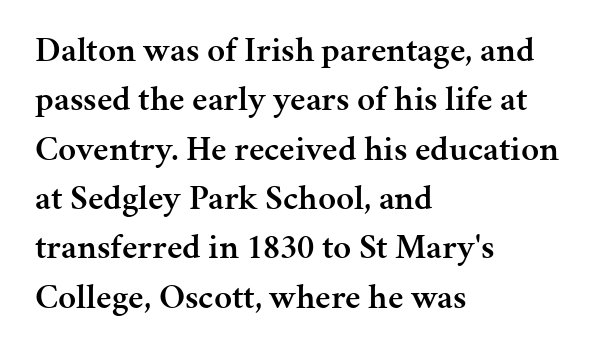
Q: Is the text bold? A: Semi-bold.
Q: Is the text italic (slanted)? A: No, it is upright.
Q: Is the typeface a serif or a sans-serif typeface? A: Serif.
Q: Is the text underlined? A: No.
Q: How is the paragraph aligned? A: Left-aligned.
Q: Is the spacing between letters normal or unusually wide? A: Normal.
Q: Is the spacing between lines tight, normal or loose? A: Normal.
Q: Width (condensed, normal, or wide)? A: Normal.
Q: Stroke contrast? A: Medium.
Q: x-height? A: Medium.
Q: Monospaced? A: No.
